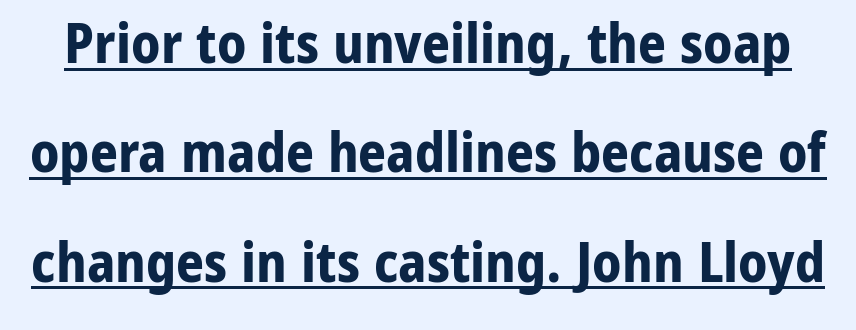
{"serif": "no", "italic": "no", "bold": "yes", "weight": "bold", "width": "normal", "stroke_contrast": "low", "x_height": "medium", "monospaced": "no", "underline": "yes", "line_spacing": "loose", "line_spacing_ratio": 1.99, "letter_spacing": "normal", "letter_spacing_em": 0.0, "glyph_px": 55}
